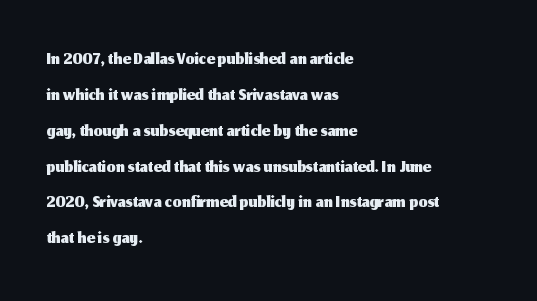
The glyphs are unaccompanied by any horizontal stroke below them. The axis of the letterforms is exactly vertical. The space between consecutive lines is moderate. The typeface chosen for these lines omits serifs.
